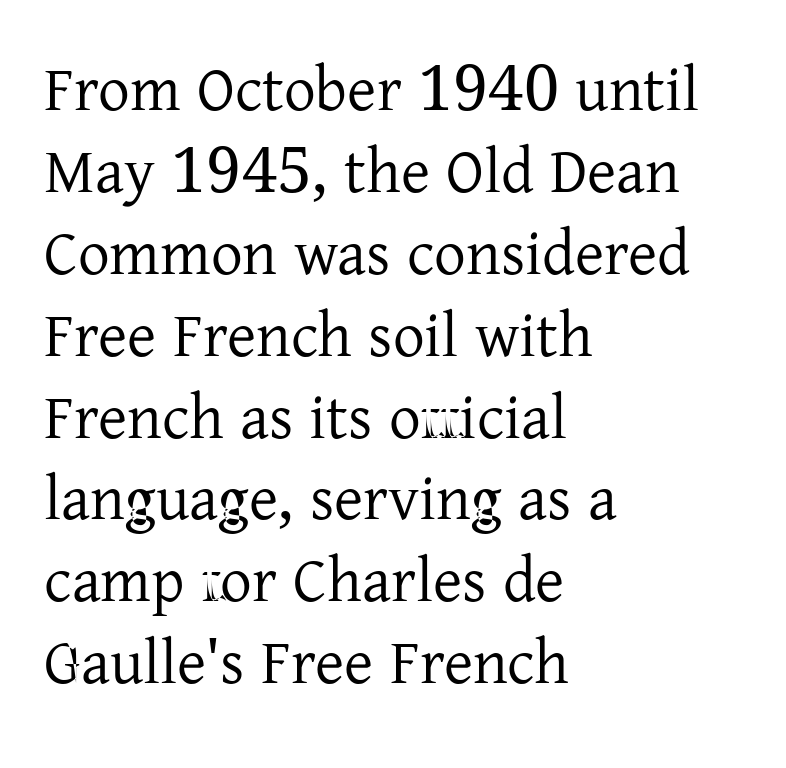
The rendering uses natural spacing where letterforms have individual widths. Standard letterfit; no display-style spreading of the glyphs. Rows of type keep a routine distance in the vertical direction. The typography opts for an upright posture over an oblique one.
